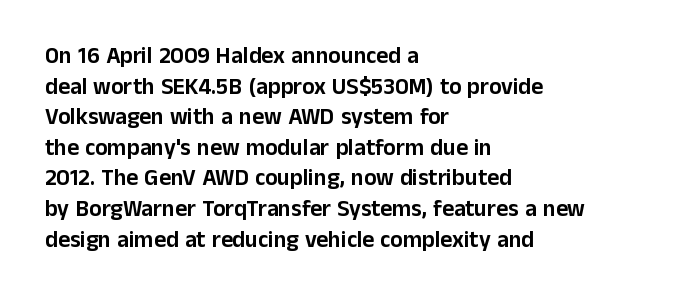
The image shows 23 px text type, upright; set left-aligned, normal line spacing (1.33x), normal letter spacing, not underlined.
